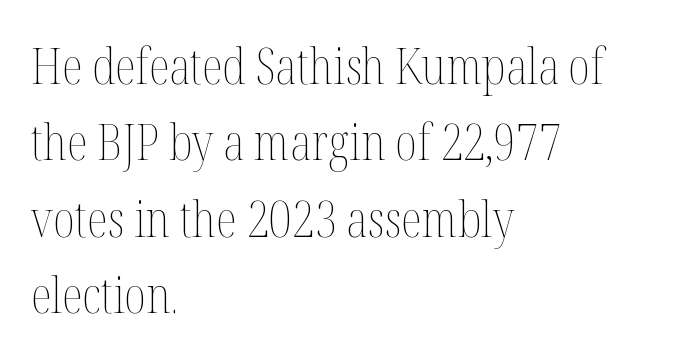
The leading is moderate, giving the passage an even texture. The passage shown is not underscored anywhere. Look at the tracking — it's just the regular setting, nothing added. No chunkiness to these letters — they're not bold. Varying glyph widths throughout — classic text-font behaviour.
